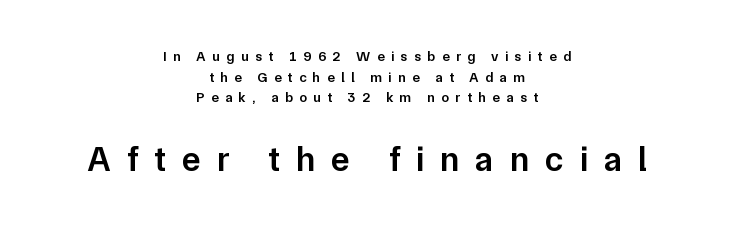
Q: Is the text bold? A: Semi-bold.
Q: Is the text italic (slanted)? A: No, it is upright.
Q: Is the typeface a serif or a sans-serif typeface? A: Sans-serif.
Q: Is the text underlined? A: No.
Q: How is the paragraph aligned? A: Centered.
Q: Is the spacing between letters normal or unusually wide? A: Unusually wide.
Q: Is the spacing between lines tight, normal or loose? A: Normal.
Q: Which block of text is set in a larger size, the first (top) or the second (bottom)? A: The second (bottom) one.
Q: Width (condensed, normal, or wide)? A: Normal.
Q: Stroke contrast? A: Low.
Q: x-height? A: Medium.
Q: Monospaced? A: No.
